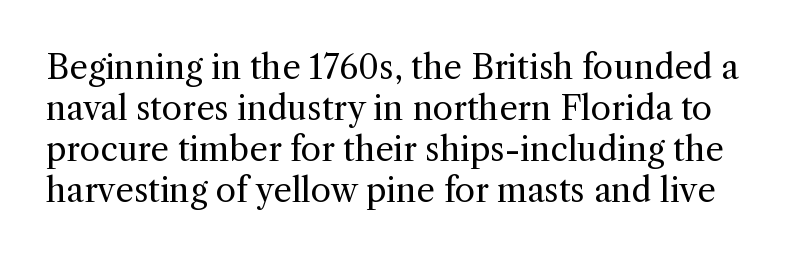
{"serif": "yes", "italic": "no", "bold": "no", "weight": "regular", "width": "normal", "x_height": "medium", "monospaced": "no", "underline": "no", "line_spacing_ratio": 1.24, "letter_spacing": "normal", "letter_spacing_em": 0.0, "glyph_px": 33}
